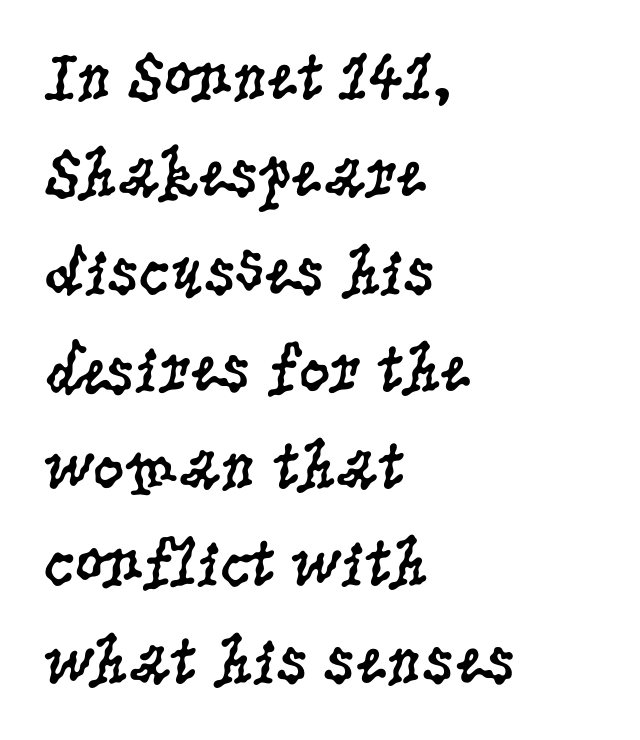
Q: Is the text bold? A: No.
Q: Is the typeface a serif or a sans-serif typeface? A: Serif.
Q: Is the text underlined? A: No.
Q: How is the paragraph aligned? A: Left-aligned.
Q: Is the spacing between letters normal or unusually wide? A: Normal.
Q: Is the spacing between lines tight, normal or loose? A: Normal.
Q: Width (condensed, normal, or wide)? A: Condensed.
Q: Stroke contrast? A: Low.
Q: x-height? A: Large.
Q: Monospaced? A: No.
